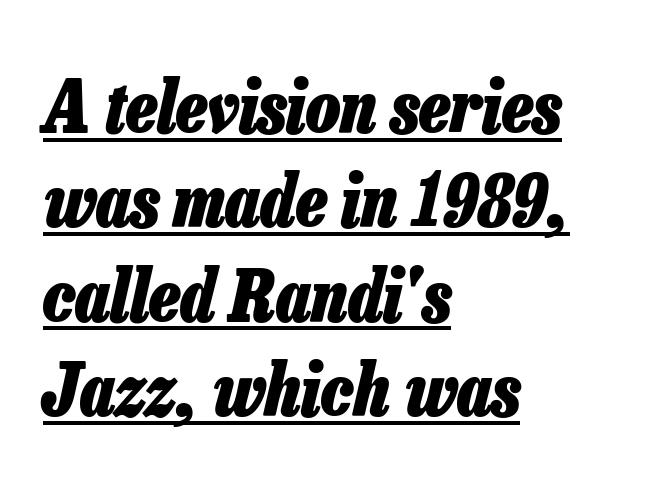
{"italic": "yes", "lean": "right", "slant_degrees": 13, "bold": "yes", "weight": "heavy", "width": "condensed", "stroke_contrast": "low", "x_height": "medium", "monospaced": "no", "underline": "yes", "align": "left", "line_spacing": "normal", "line_spacing_ratio": 1.31, "letter_spacing": "normal", "letter_spacing_em": 0.0, "glyph_px": 72}
